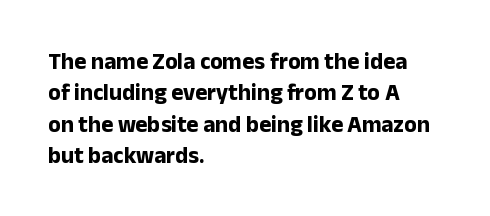
{"italic": "no", "bold": "yes", "underline": "no", "align": "left", "line_spacing": "normal", "line_spacing_ratio": 1.36, "letter_spacing": "normal", "letter_spacing_em": 0.0, "glyph_px": 23}
